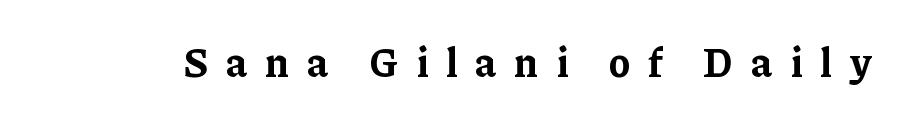
Ascenders rise straight up at ninety degrees. Descenders hang freely into open space. The letters advance in unequal steps, a hallmark of proportional type. The rendering inserts visible extra space after every character. This is serif lettering, the kind often seen in printed books.
